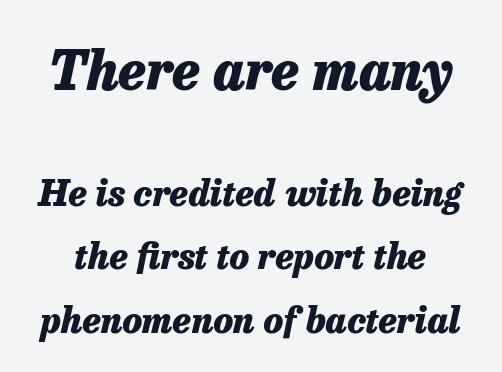
{"italic": "yes", "lean": "right", "slant_degrees": 13, "bold": "yes", "weight": "heavy", "width": "normal", "stroke_contrast": "low", "x_height": "medium", "monospaced": "no", "underline": "no", "line_spacing_ratio": 1.77, "letter_spacing": "normal", "letter_spacing_em": 0.0, "larger_block": "first", "size_ratio": 1.5, "glyph_px": 54}
